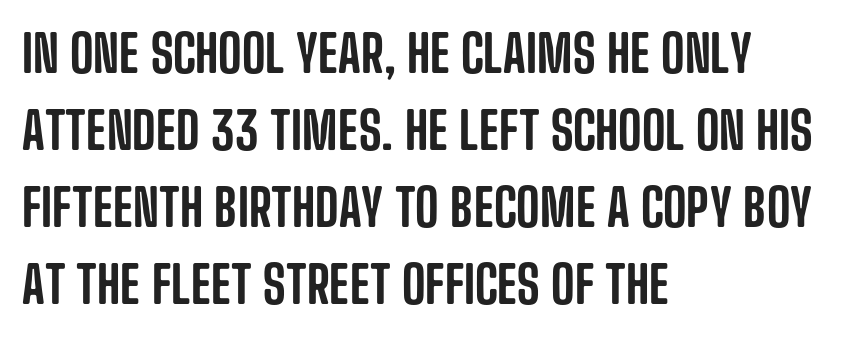
Q: Is the text italic (slanted)? A: No, it is upright.
Q: Is the typeface a serif or a sans-serif typeface? A: Sans-serif.
Q: Is the text underlined? A: No.
Q: How is the paragraph aligned? A: Left-aligned.
Q: Is the spacing between letters normal or unusually wide? A: Normal.
Q: Is the spacing between lines tight, normal or loose? A: Normal.
Q: Width (condensed, normal, or wide)? A: Condensed.
Q: Stroke contrast? A: Low.
Q: x-height? A: Large.
Q: Monospaced? A: No.
